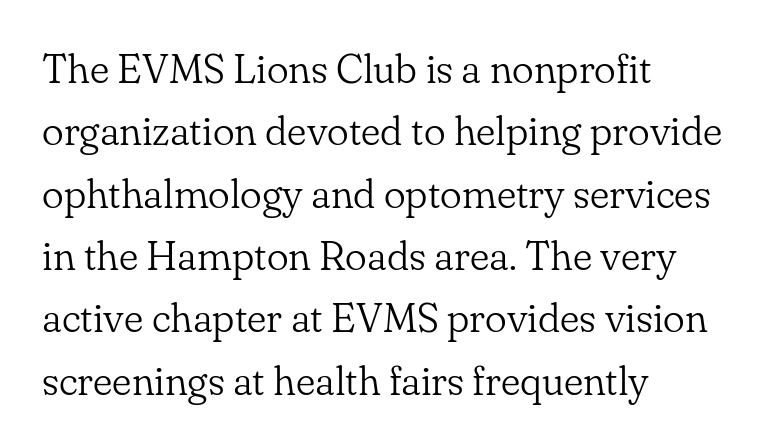
{"serif": "yes", "italic": "no", "bold": "no", "weight": "light", "width": "normal", "stroke_contrast": "low", "x_height": "small", "monospaced": "no", "underline": "no", "align": "left", "line_spacing": "normal", "line_spacing_ratio": 1.52, "letter_spacing": "normal", "letter_spacing_em": 0.0, "glyph_px": 41}
